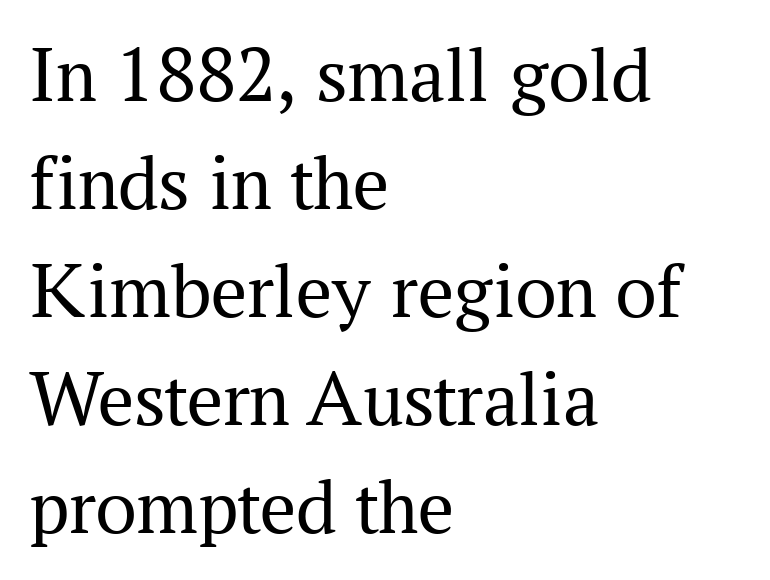
The image shows 80 px regular-weight serif type, upright; set left-aligned, normal line spacing (1.35x), normal letter spacing, not underlined; medium stroke contrast and a medium x-height.
